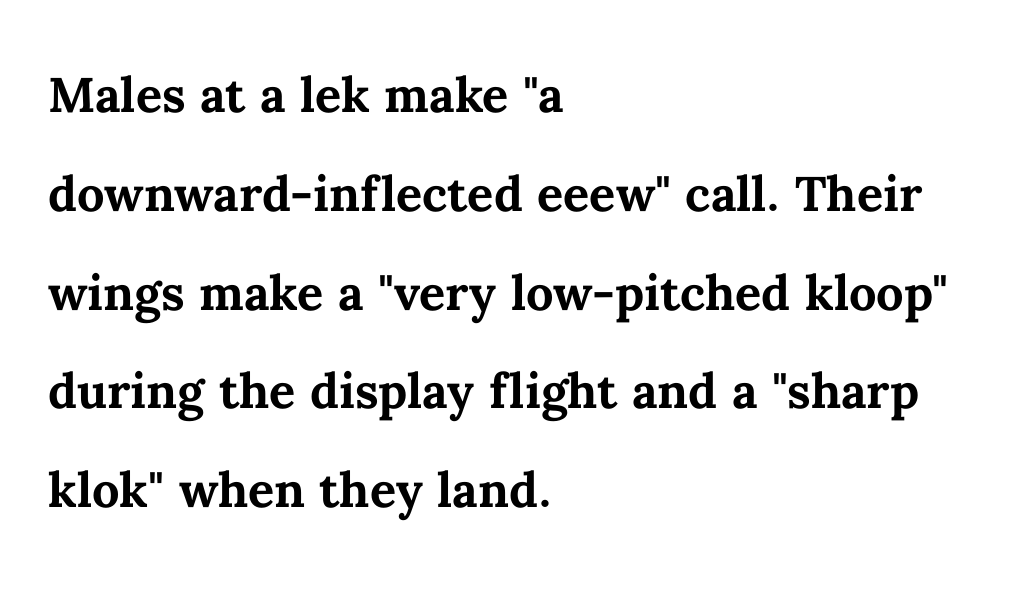
Q: Is the text bold? A: Yes.
Q: Is the text italic (slanted)? A: No, it is upright.
Q: Is the text underlined? A: No.
Q: How is the paragraph aligned? A: Left-aligned.
Q: Is the spacing between letters normal or unusually wide? A: Normal.
Q: Is the spacing between lines tight, normal or loose? A: Normal.
Q: Width (condensed, normal, or wide)? A: Normal.
Q: Stroke contrast? A: Medium.
Q: x-height? A: Medium.
Q: Monospaced? A: No.
